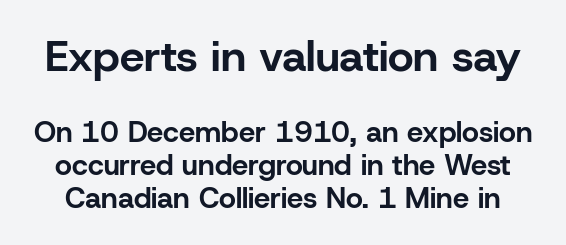
{"serif": "no", "italic": "no", "bold": "yes", "weight": "bold", "width": "normal", "stroke_contrast": "low", "x_height": "medium", "monospaced": "no", "underline": "no", "line_spacing": "tight", "line_spacing_ratio": 1.15, "letter_spacing": "normal", "letter_spacing_em": 0.0, "larger_block": "first", "size_ratio": 1.52, "glyph_px": 44}
